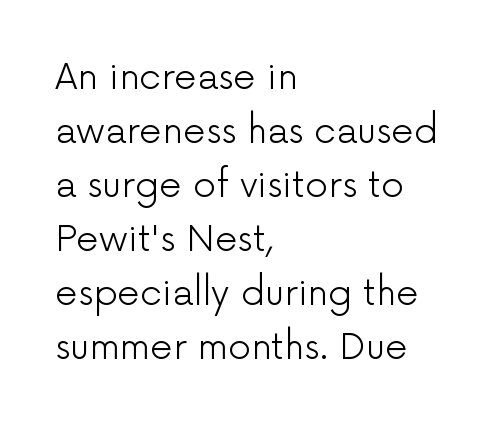
{"serif": "no", "italic": "no", "bold": "no", "weight": "light", "width": "normal", "stroke_contrast": "low", "x_height": "medium", "monospaced": "no", "underline": "no", "align": "left", "line_spacing": "normal", "line_spacing_ratio": 1.5, "letter_spacing": "normal", "letter_spacing_em": 0.0, "glyph_px": 36}
